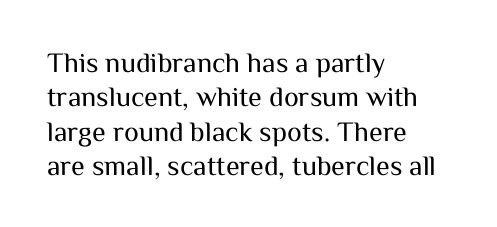
The image shows 28 px regular-weight sans-serif type, upright; set left-aligned, line spacing 1.23x, normal letter spacing, not underlined; medium stroke contrast and a medium x-height.
